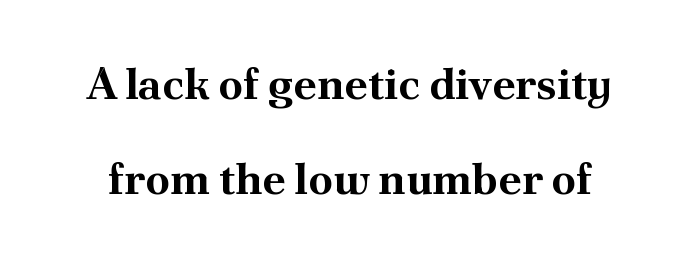
{"serif": "yes", "italic": "no", "bold": "yes", "weight": "bold", "width": "normal", "stroke_contrast": "medium", "x_height": "small", "monospaced": "no", "underline": "no", "line_spacing": "loose", "line_spacing_ratio": 2.15, "letter_spacing": "normal", "letter_spacing_em": 0.0, "glyph_px": 44}
